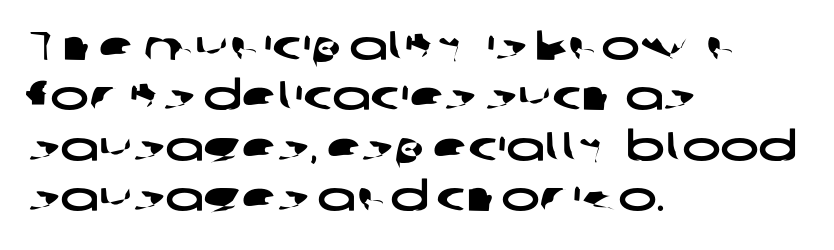
{"serif": "no", "width": "wide", "stroke_contrast": "low", "x_height": "medium", "monospaced": "no", "underline": "no", "align": "left", "line_spacing_ratio": 1.23, "letter_spacing": "normal", "letter_spacing_em": 0.0, "glyph_px": 41}
